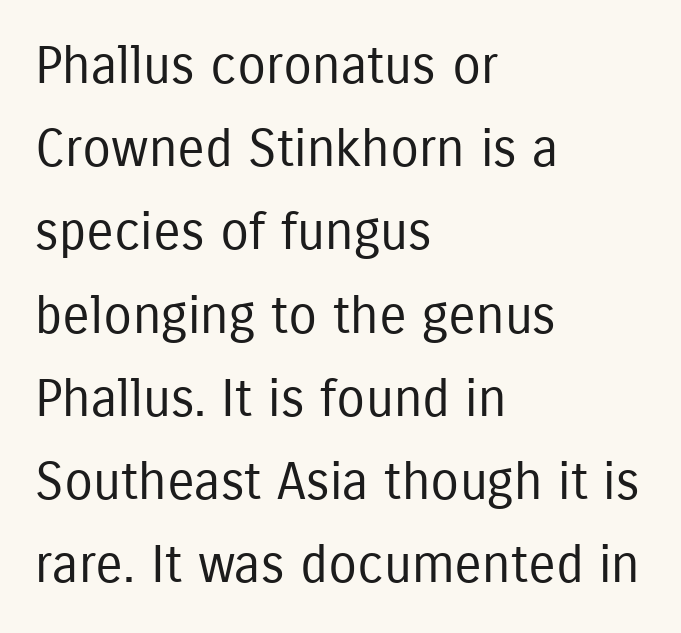
Caption: multi-line text, flush left, ragged right. Vertical strokes here are truly vertical. Weight: in the light-to-regular range. Nothing unusual about the tracking: characters are spaced as the font intends.
